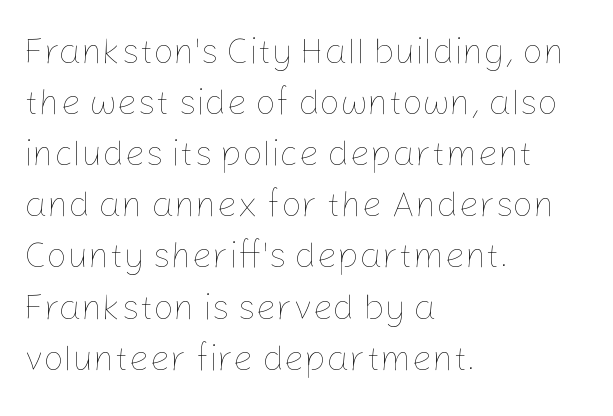
Line starts are locked; line ends wander. It's the straight-up-and-down kind of type. Lines of text with bare space underneath. The passage shown stacks its lines at a standard gap. Here the designer chose a conventional face with non-uniform glyph widths.
